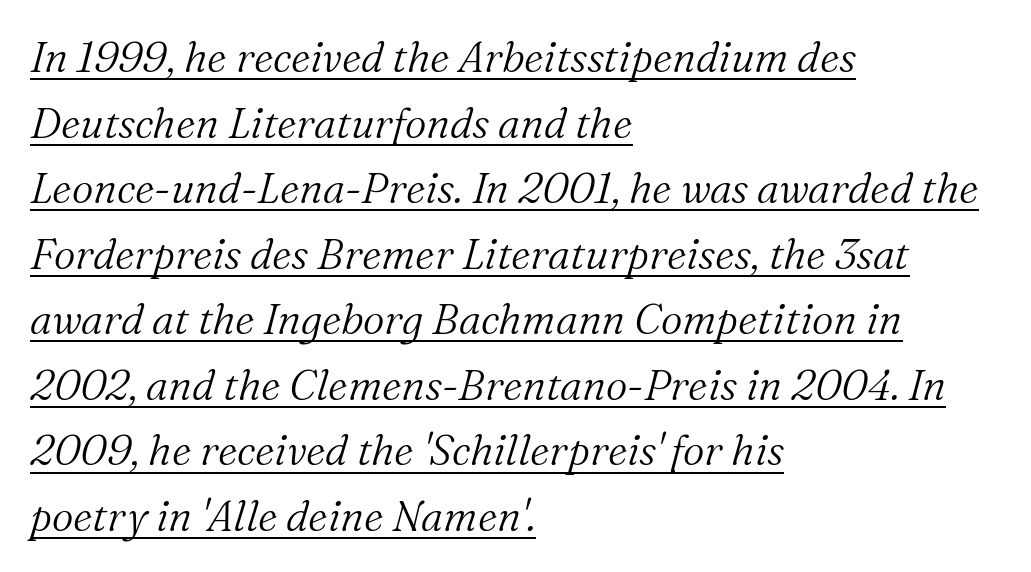
Notice how a bar underscores the lettering throughout. Varying glyph widths throughout — classic text-font behaviour. No chunkiness to these letters — they're not bold. These lines are set flush left with a ragged right edge.
